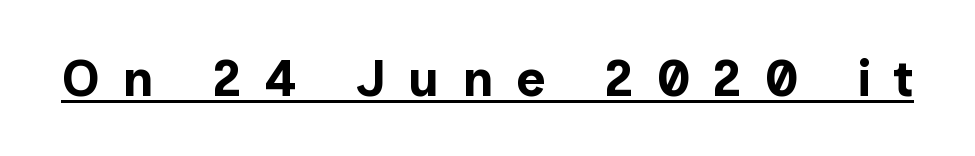
{"serif": "no", "italic": "no", "bold": "yes", "weight": "bold", "width": "normal", "stroke_contrast": "low", "x_height": "medium", "monospaced": "no", "underline": "yes", "letter_spacing": "wide", "letter_spacing_em": 0.43, "glyph_px": 51}
